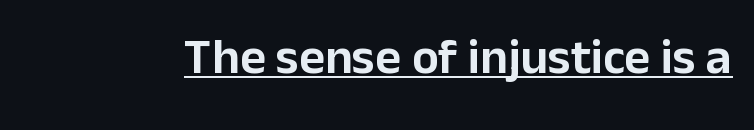
{"serif": "no", "italic": "no", "width": "normal", "stroke_contrast": "low", "x_height": "medium", "monospaced": "no", "underline": "yes", "letter_spacing": "normal", "letter_spacing_em": 0.0, "glyph_px": 50}
